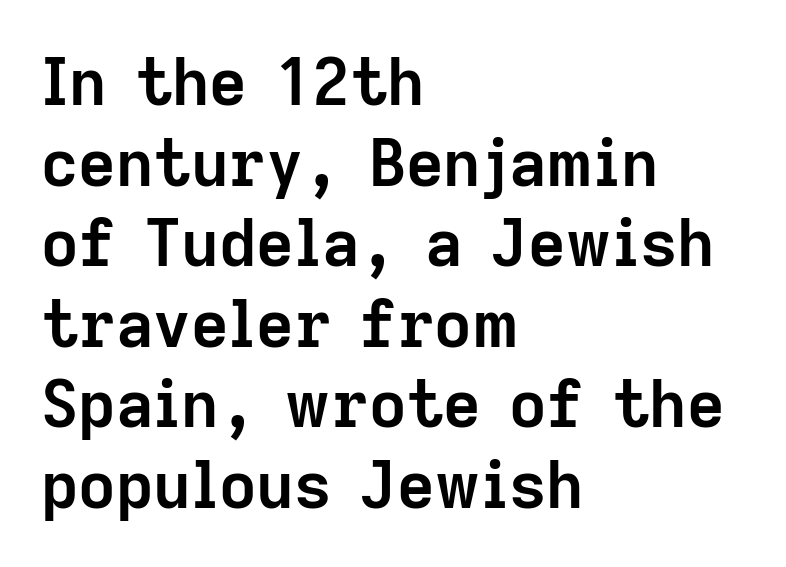
The face used here is proportionally spaced, like ordinary book or web type. The glyphs are unaccompanied by any horizontal stroke below them. Unlike a traditional serif, this face leaves its strokes unadorned. Does the weight exceed regular? Yes, all the way to bold. Characters remain perfectly vertical along every line.
